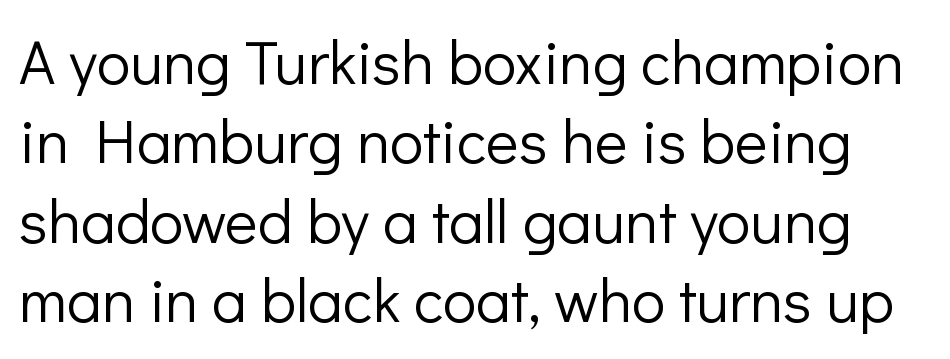
Q: Is the text bold? A: No.
Q: Is the text italic (slanted)? A: No, it is upright.
Q: Is the typeface a serif or a sans-serif typeface? A: Sans-serif.
Q: Is the text underlined? A: No.
Q: Is the spacing between letters normal or unusually wide? A: Normal.
Q: Is the spacing between lines tight, normal or loose? A: Normal.
Q: Width (condensed, normal, or wide)? A: Normal.
Q: Stroke contrast? A: Low.
Q: x-height? A: Medium.
Q: Monospaced? A: No.
